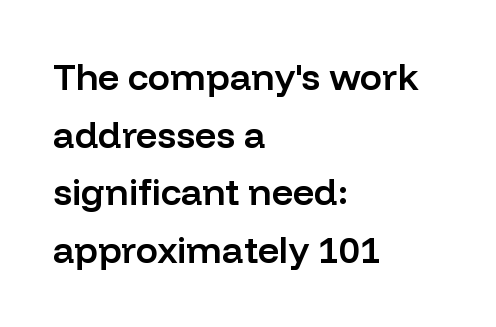
{"serif": "no", "italic": "no", "bold": "semi", "weight": "semibold", "width": "normal", "stroke_contrast": "low", "x_height": "medium", "monospaced": "no", "underline": "no", "align": "left", "line_spacing": "normal", "line_spacing_ratio": 1.56, "letter_spacing": "normal", "letter_spacing_em": 0.0, "glyph_px": 37}
